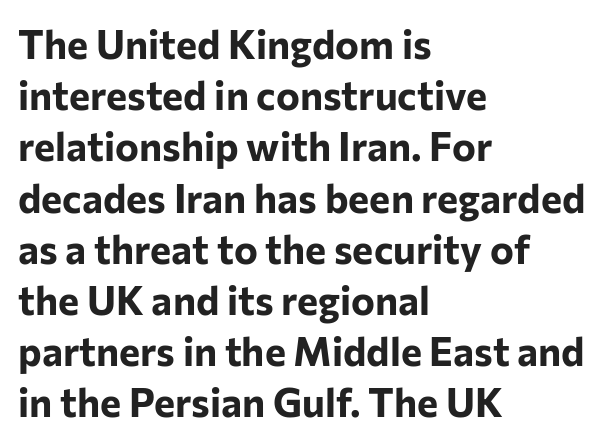
{"serif": "no", "italic": "no", "bold": "yes", "weight": "bold", "width": "normal", "stroke_contrast": "low", "x_height": "medium", "monospaced": "no", "underline": "no", "align": "left", "line_spacing": "normal", "line_spacing_ratio": 1.28, "letter_spacing": "normal", "letter_spacing_em": 0.0, "glyph_px": 40}
